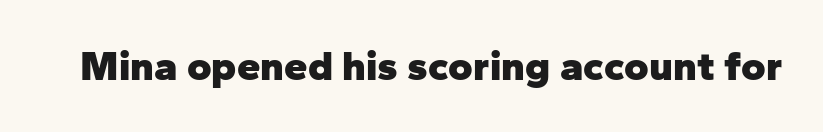
{"serif": "no", "italic": "no", "bold": "yes", "weight": "heavy", "width": "normal", "stroke_contrast": "low", "x_height": "medium", "monospaced": "no", "underline": "no", "letter_spacing": "normal", "letter_spacing_em": 0.0, "glyph_px": 42}
